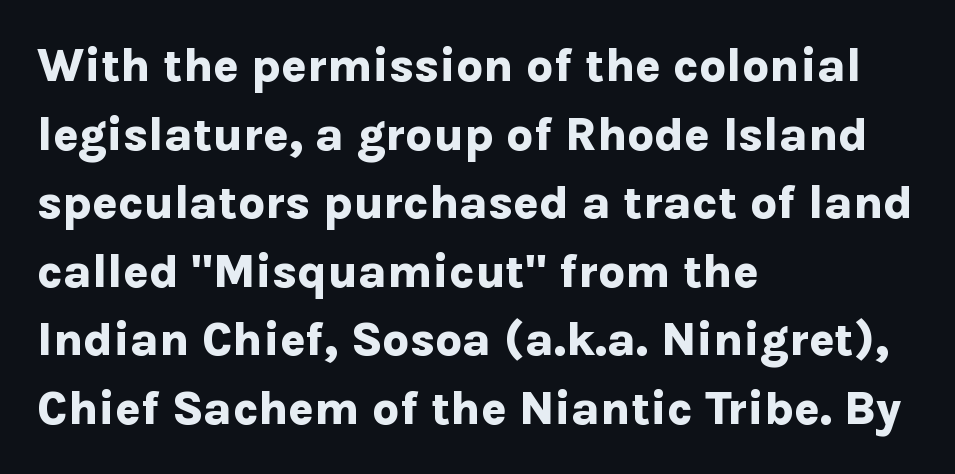
No word sits above an underline. If you drew a ruler down the left edge, every line would touch it. Compared with typical paragraphs, the rows here are spaced about the same. No feet cap the strokes, marking this as sans-serif type. You can tell it's not italic because the verticals are truly vertical.
